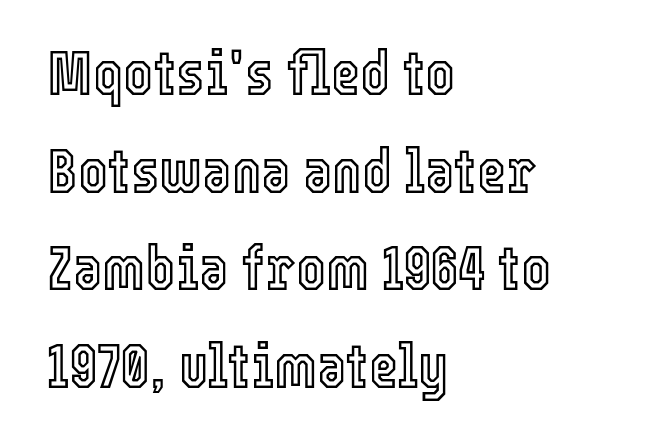
This rendering uses left alignment, leaving the right contour irregular. A typesetter would call this leading conventional body-copy spacing. The specimen reads as upright at a glance. This rendering leaves character spacing at its baseline value.
